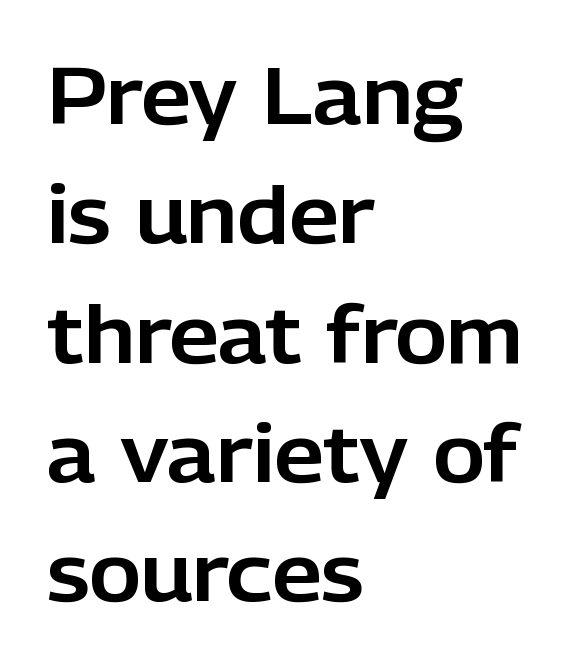
Inter-character spacing is left at the font's built-in metrics. Each letter keeps its own natural width here, so spacing adapts to shape. Left-aligned paragraph, ragged on the right. Each row of text sits above clean, open space.
